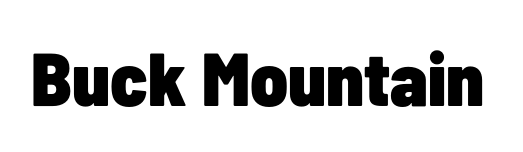
{"serif": "no", "italic": "no", "bold": "yes", "weight": "heavy", "width": "condensed", "stroke_contrast": "low", "x_height": "medium", "monospaced": "no", "underline": "no", "letter_spacing": "normal", "letter_spacing_em": 0.0, "glyph_px": 75}
